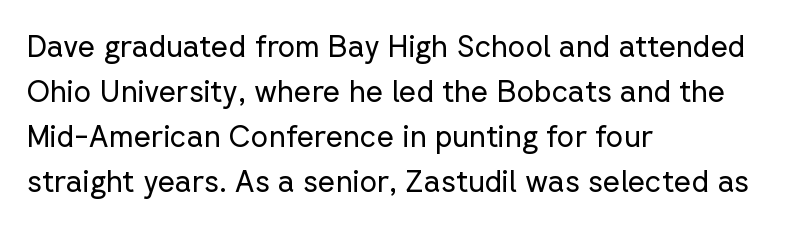
Q: Is the text bold? A: No.
Q: Is the text italic (slanted)? A: No, it is upright.
Q: Is the typeface a serif or a sans-serif typeface? A: Sans-serif.
Q: Is the text underlined? A: No.
Q: How is the paragraph aligned? A: Left-aligned.
Q: Is the spacing between letters normal or unusually wide? A: Normal.
Q: Is the spacing between lines tight, normal or loose? A: Normal.
Q: Width (condensed, normal, or wide)? A: Normal.
Q: Stroke contrast? A: Low.
Q: x-height? A: Medium.
Q: Monospaced? A: No.
